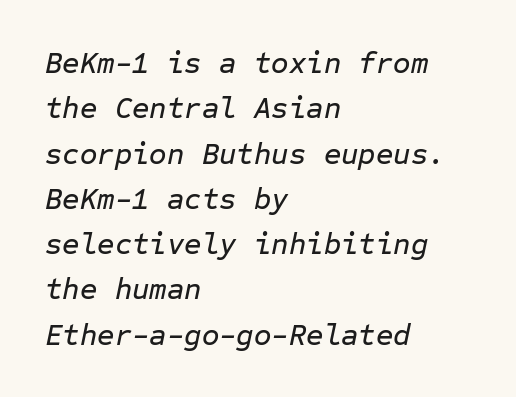
{"italic": "yes", "lean": "right", "slant_degrees": 12, "width": "normal", "stroke_contrast": "low", "x_height": "medium", "monospaced": "yes", "underline": "no", "align": "left", "line_spacing": "normal", "line_spacing_ratio": 1.51, "letter_spacing": "normal", "letter_spacing_em": 0.0, "glyph_px": 30}
